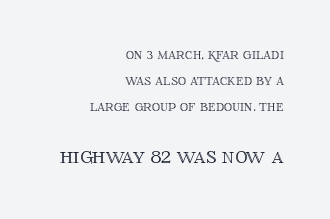
Q: Is the text italic (slanted)? A: No, it is upright.
Q: Is the text underlined? A: No.
Q: How is the paragraph aligned? A: Right-aligned.
Q: Is the spacing between letters normal or unusually wide? A: Normal.
Q: Is the spacing between lines tight, normal or loose? A: Normal.
Q: Which block of text is set in a larger size, the first (top) or the second (bottom)? A: The second (bottom) one.
